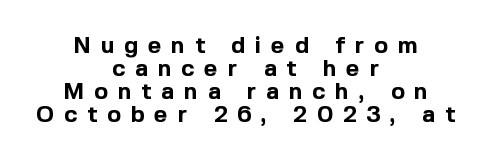
Compared with an ordinary text face, these strokes are far heavier — a full bold. Reading down the block, each line starts at a different indent, mirrored at its end. The letters stand straight up with perfectly vertical stems. Leading is clearly below the norm, producing a dense column.
